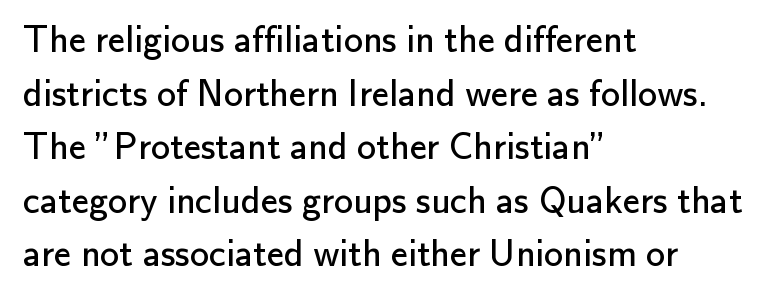
Q: Is the text bold? A: No.
Q: Is the text italic (slanted)? A: No, it is upright.
Q: Is the typeface a serif or a sans-serif typeface? A: Sans-serif.
Q: Is the text underlined? A: No.
Q: How is the paragraph aligned? A: Left-aligned.
Q: Is the spacing between letters normal or unusually wide? A: Normal.
Q: Is the spacing between lines tight, normal or loose? A: Normal.
Q: Width (condensed, normal, or wide)? A: Normal.
Q: Stroke contrast? A: Low.
Q: x-height? A: Small.
Q: Monospaced? A: No.
